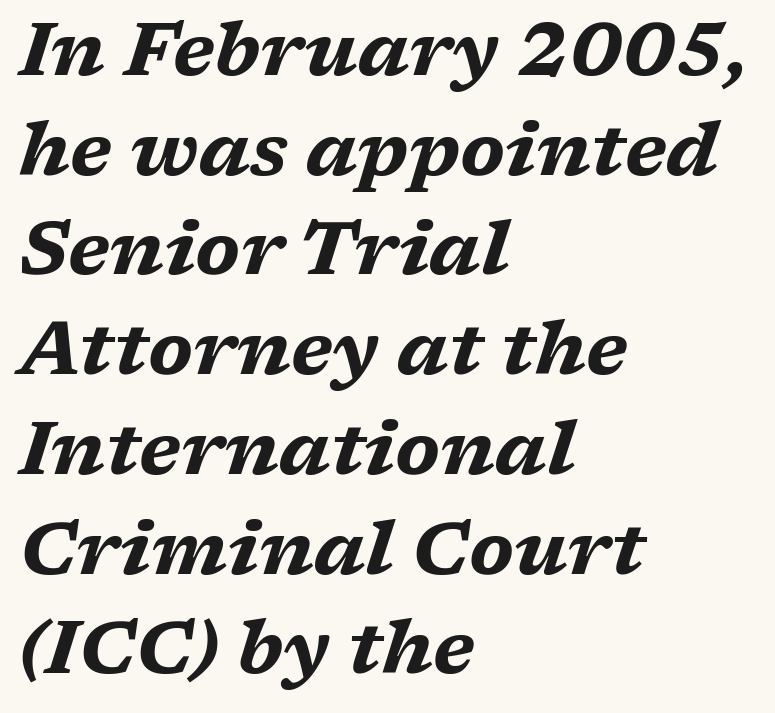
Q: Is the text bold? A: Yes.
Q: Is the text italic (slanted)? A: Yes, it leans right by about 17 degrees.
Q: Is the text underlined? A: No.
Q: How is the paragraph aligned? A: Left-aligned.
Q: Is the spacing between letters normal or unusually wide? A: Normal.
Q: Is the spacing between lines tight, normal or loose? A: Normal.
Q: Width (condensed, normal, or wide)? A: Wide.
Q: Stroke contrast? A: Medium.
Q: x-height? A: Medium.
Q: Monospaced? A: No.
